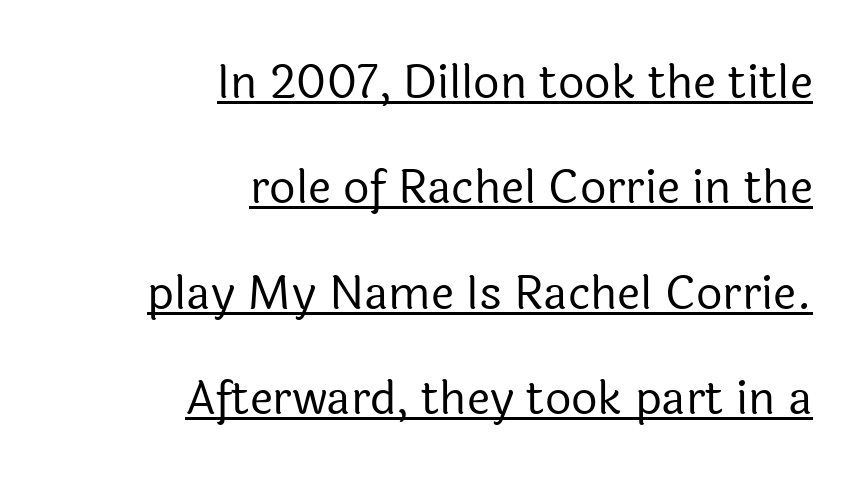
{"serif": "no", "italic": "no", "bold": "no", "weight": "regular", "width": "normal", "x_height": "medium", "monospaced": "no", "underline": "yes", "align": "right", "line_spacing": "loose", "line_spacing_ratio": 2.29, "letter_spacing": "normal", "letter_spacing_em": 0.0, "glyph_px": 46}
